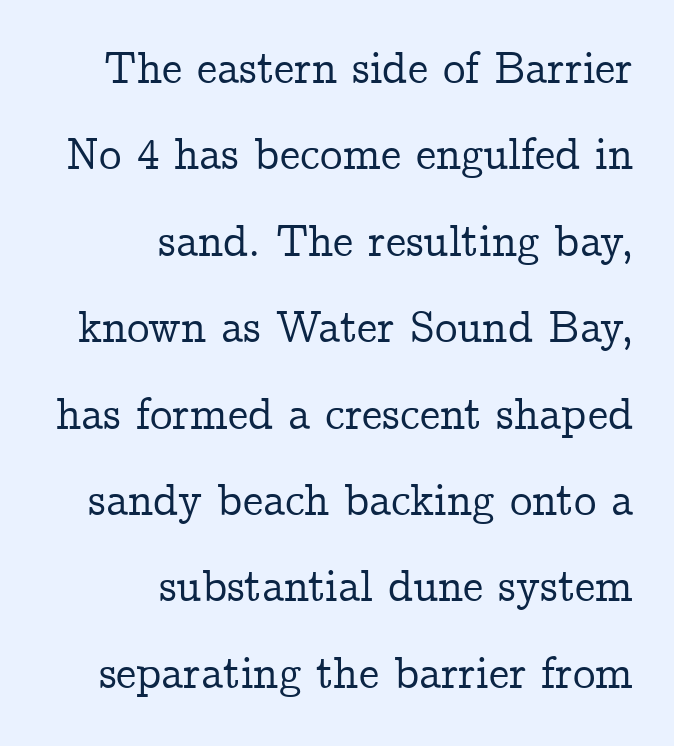
Q: Is the text italic (slanted)? A: No, it is upright.
Q: Is the typeface a serif or a sans-serif typeface? A: Serif.
Q: Is the text underlined? A: No.
Q: How is the paragraph aligned? A: Right-aligned.
Q: Is the spacing between letters normal or unusually wide? A: Normal.
Q: Is the spacing between lines tight, normal or loose? A: Loose.
Q: Width (condensed, normal, or wide)? A: Normal.
Q: Stroke contrast? A: Low.
Q: x-height? A: Medium.
Q: Monospaced? A: No.
